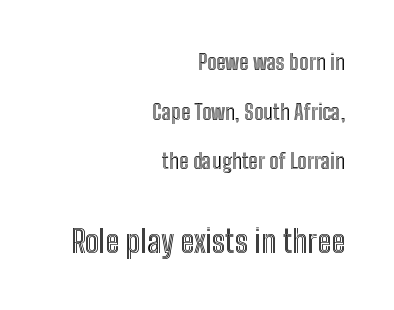
Q: Is the text italic (slanted)? A: No, it is upright.
Q: Is the text underlined? A: No.
Q: How is the paragraph aligned? A: Right-aligned.
Q: Is the spacing between letters normal or unusually wide? A: Normal.
Q: Is the spacing between lines tight, normal or loose? A: Loose.
Q: Which block of text is set in a larger size, the first (top) or the second (bottom)? A: The second (bottom) one.
Q: Width (condensed, normal, or wide)? A: Condensed.
Q: x-height? A: Medium.
Q: Monospaced? A: No.
